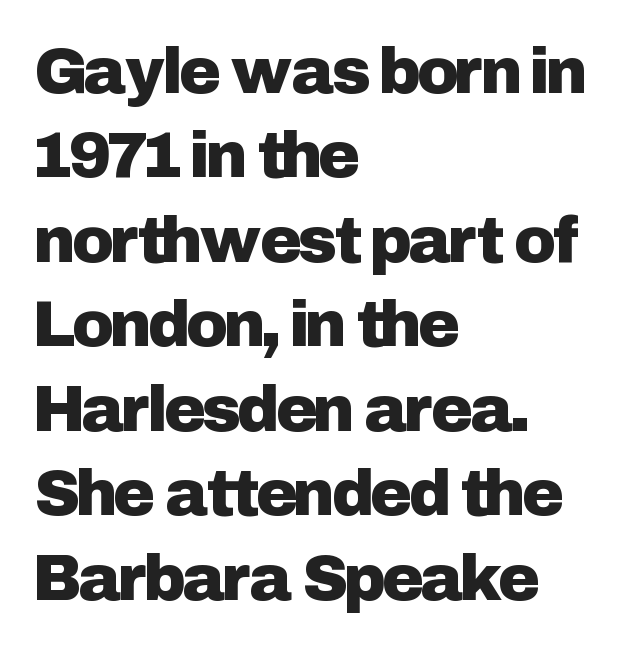
The image shows 64 px sans-serif type, upright; set left-aligned, normal line spacing (1.32x), normal letter spacing, not underlined; low stroke contrast and a medium x-height.
